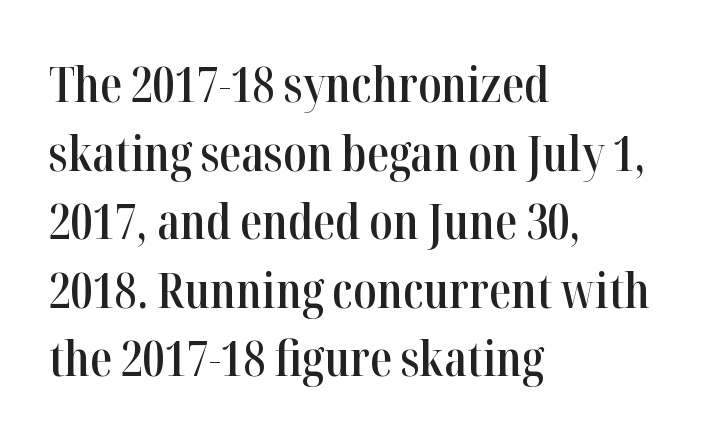
{"serif": "yes", "italic": "no", "bold": "semi", "weight": "semibold", "width": "condensed", "stroke_contrast": "high", "x_height": "medium", "monospaced": "no", "underline": "no", "align": "left", "line_spacing": "normal", "line_spacing_ratio": 1.4, "letter_spacing": "normal", "letter_spacing_em": 0.0, "glyph_px": 49}
